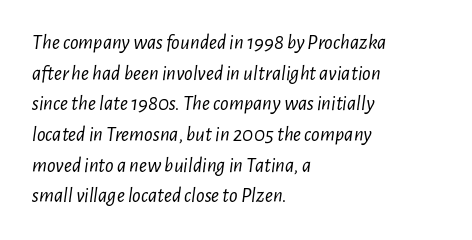
{"italic": "yes", "lean": "right", "slant_degrees": 7, "bold": "no", "underline": "no", "align": "left", "line_spacing": "normal", "line_spacing_ratio": 1.46, "letter_spacing": "normal", "letter_spacing_em": 0.0, "glyph_px": 21}
